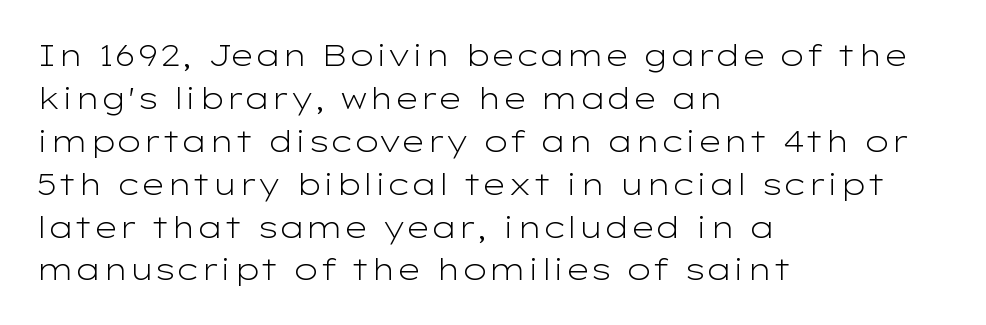
The image shows 30 px light, wide sans-serif type, upright; set left-aligned, normal line spacing (1.43x), normal letter spacing, not underlined; low stroke contrast and a medium x-height.
